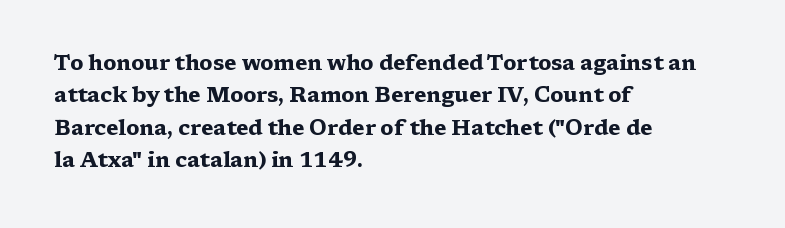
Q: Is the text bold? A: Yes.
Q: Is the text italic (slanted)? A: No, it is upright.
Q: Is the text underlined? A: No.
Q: How is the paragraph aligned? A: Left-aligned.
Q: Is the spacing between letters normal or unusually wide? A: Normal.
Q: Is the spacing between lines tight, normal or loose? A: Normal.
